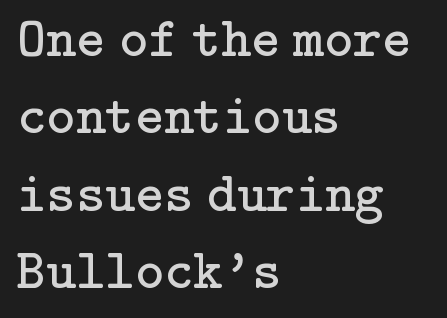
The image shows 56 px regular-weight serif type, upright; set left-aligned, normal line spacing (1.38x), normal letter spacing, not underlined; low stroke contrast and a medium x-height.
